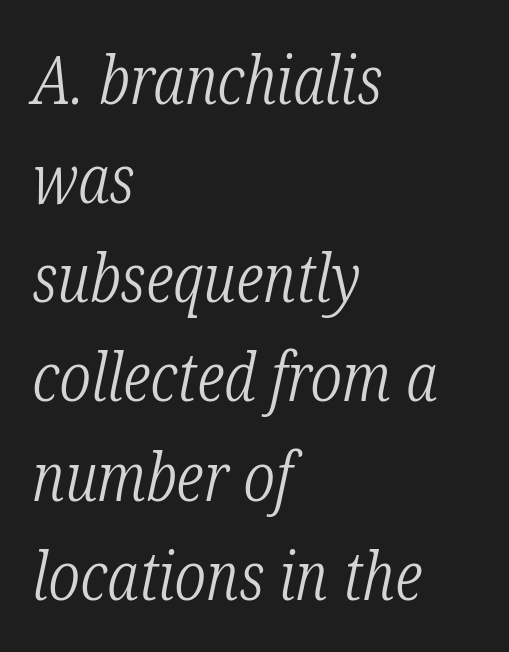
Stroke mass is kept to a normal reading level or below. The specimen omits any rule beneath the text block's lines. A typesetter would call this zero additional tracking. Think of a printed novel: that variable character pitch is what you see here. Caption: multi-line text, flush left, ragged right. Yep, that's italic — everything's leaning.
